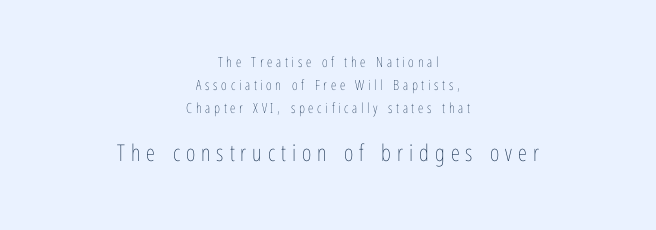
{"italic": "no", "bold": "no", "underline": "no", "align": "center", "line_spacing": "normal", "line_spacing_ratio": 1.64, "letter_spacing": "wide", "letter_spacing_em": 0.26, "larger_block": "second", "size_ratio": 1.64, "glyph_px": 23}
